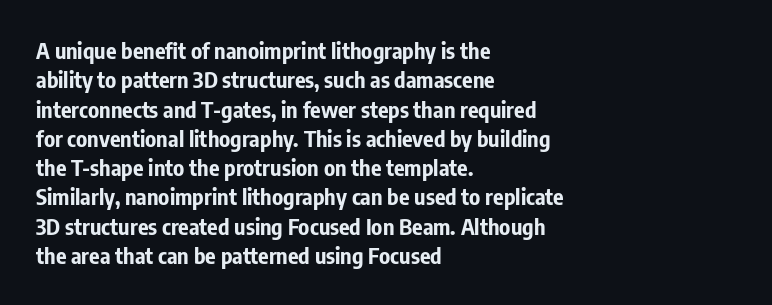
{"italic": "no", "bold": "yes", "underline": "no", "align": "left", "line_spacing": "normal", "line_spacing_ratio": 1.33, "letter_spacing": "normal", "letter_spacing_em": 0.0, "glyph_px": 22}
